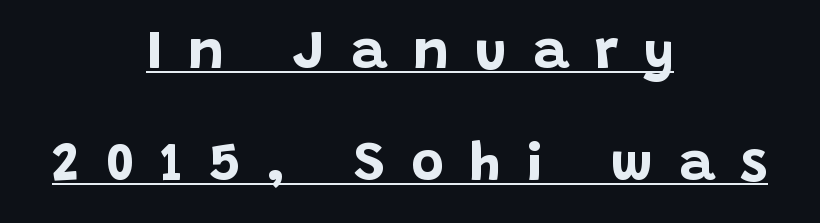
{"serif": "no", "italic": "no", "bold": "yes", "weight": "bold", "width": "normal", "stroke_contrast": "low", "x_height": "large", "monospaced": "no", "underline": "yes", "align": "center", "line_spacing": "loose", "line_spacing_ratio": 2.04, "letter_spacing": "wide", "letter_spacing_em": 0.47, "glyph_px": 55}
